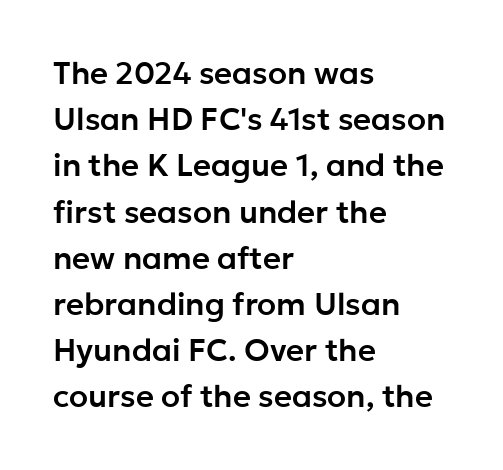
The designer went with a sans here, leaving each stem footless. Summary of vertical rhythm: regular, with standard interline spacing. There is no visible air inserted between adjacent glyphs. Here the designer chose a conventional face with non-uniform glyph widths. Where is the straight margin? On the left.
